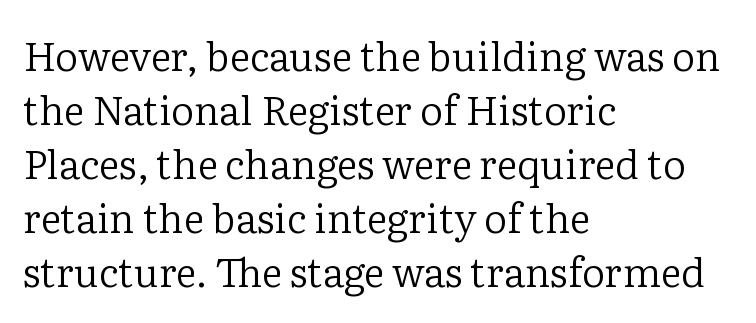
Nothing unusual about the tracking: characters are spaced as the font intends. Line starts are locked; line ends wander. A typesetter would call this proportional, since set widths differ per character. Is this a sans? No — the strokes have serifs. This sample keeps an unexceptional amount of space between lines.
